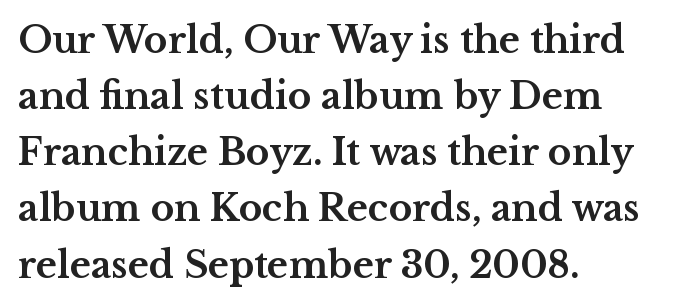
{"serif": "yes", "italic": "no", "bold": "yes", "weight": "bold", "width": "wide", "stroke_contrast": "medium", "x_height": "medium", "monospaced": "no", "underline": "no", "align": "left", "line_spacing": "normal", "line_spacing_ratio": 1.56, "letter_spacing": "normal", "letter_spacing_em": 0.0, "glyph_px": 36}
